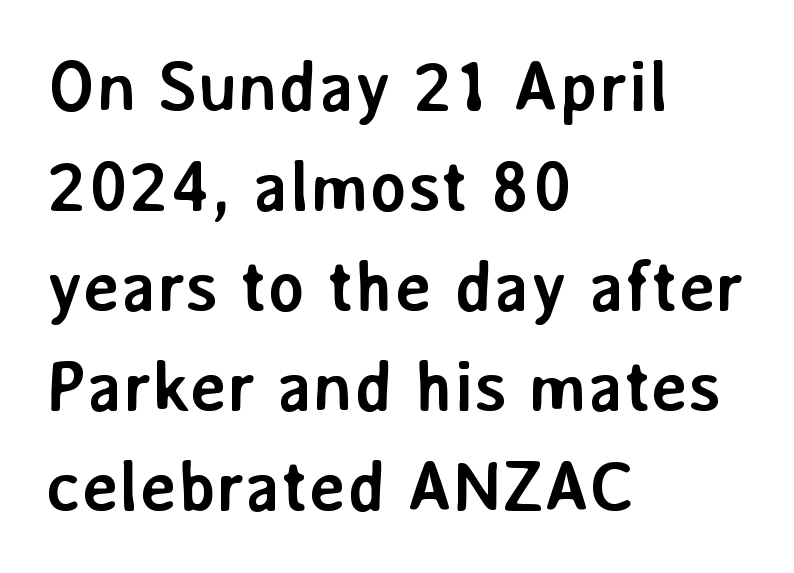
{"serif": "no", "italic": "no", "bold": "yes", "weight": "semibold", "width": "normal", "stroke_contrast": "low", "x_height": "medium", "monospaced": "no", "underline": "no", "align": "left", "line_spacing": "normal", "line_spacing_ratio": 1.41, "letter_spacing": "normal", "letter_spacing_em": 0.0, "glyph_px": 71}
